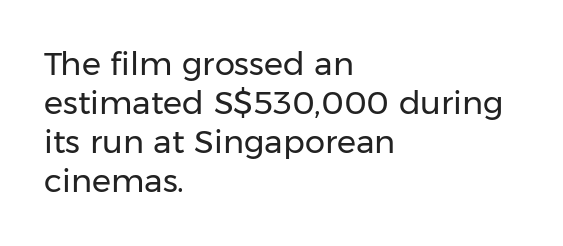
The lettering stays uniformly vertical, giving the passage a roman look. Observe the ordinary spacing: letters are neighbours, not strangers. The foot of each line stays bare and open. The passage is arranged the way most books set body copy — flush left. Stem width sits at or under what a default text font uses. Is this a fixed-width face? No — the glyphs have proportional, varying widths.
